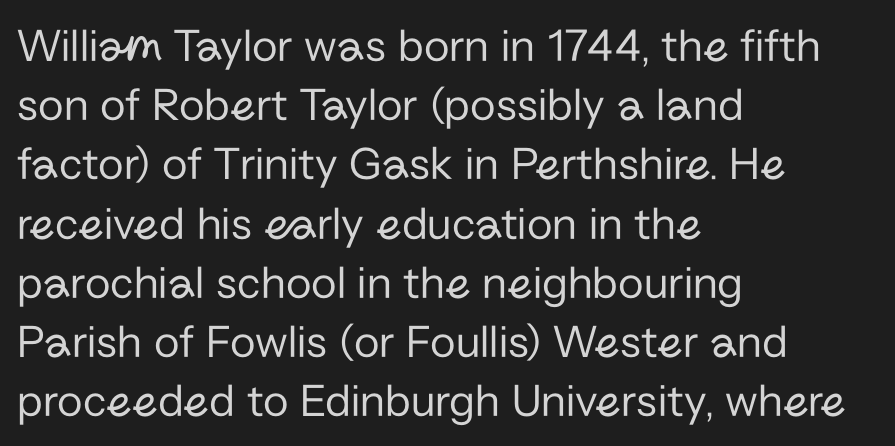
Q: Is the text bold? A: No.
Q: Is the text italic (slanted)? A: No, it is upright.
Q: Is the typeface a serif or a sans-serif typeface? A: Sans-serif.
Q: Is the text underlined? A: No.
Q: How is the paragraph aligned? A: Left-aligned.
Q: Is the spacing between letters normal or unusually wide? A: Normal.
Q: Is the spacing between lines tight, normal or loose? A: Normal.
Q: Width (condensed, normal, or wide)? A: Normal.
Q: Stroke contrast? A: Low.
Q: x-height? A: Medium.
Q: Monospaced? A: No.
